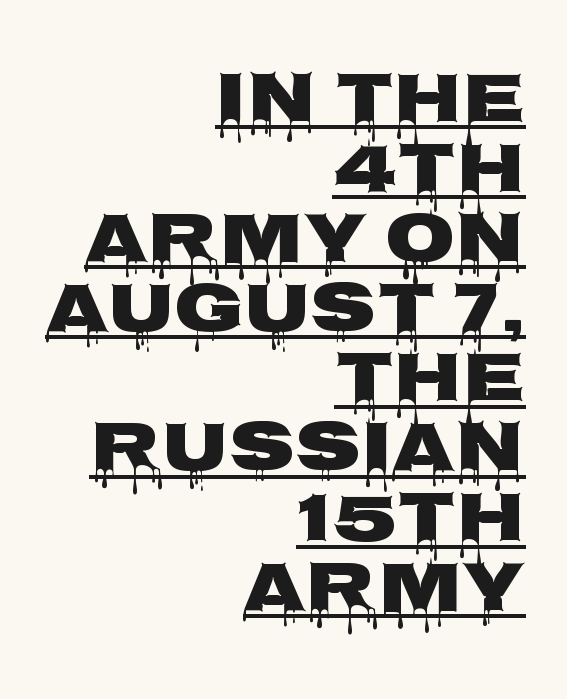
Is this a sans? Yes — the strokes have no serifs. Whoever set this chose condensed vertical rhythm over breathing room. A student would call this right alignment; a typographer would say flush right, rag left. You could not count columns in this text — the font is proportionally spaced. The letters stand straight up with perfectly vertical stems. Each word holds together tightly as a unit, with standard inter-letter gaps.
